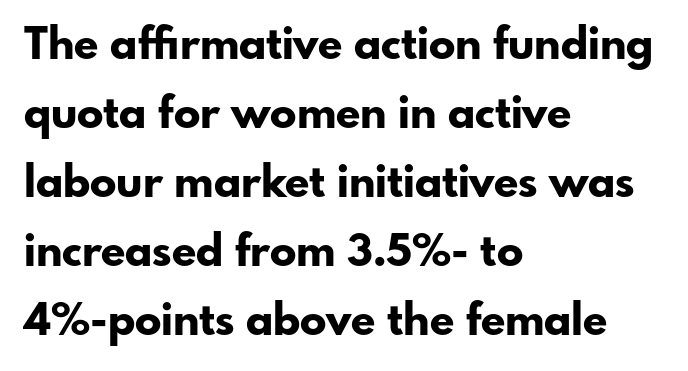
The passage shown is emphatically bold. The paragraph has a hard left edge and a soft right edge. The passage shown stacks its lines at a standard gap. A typesetter would call this zero additional tracking. If you drew a line through each stem, it would be perfectly vertical.
